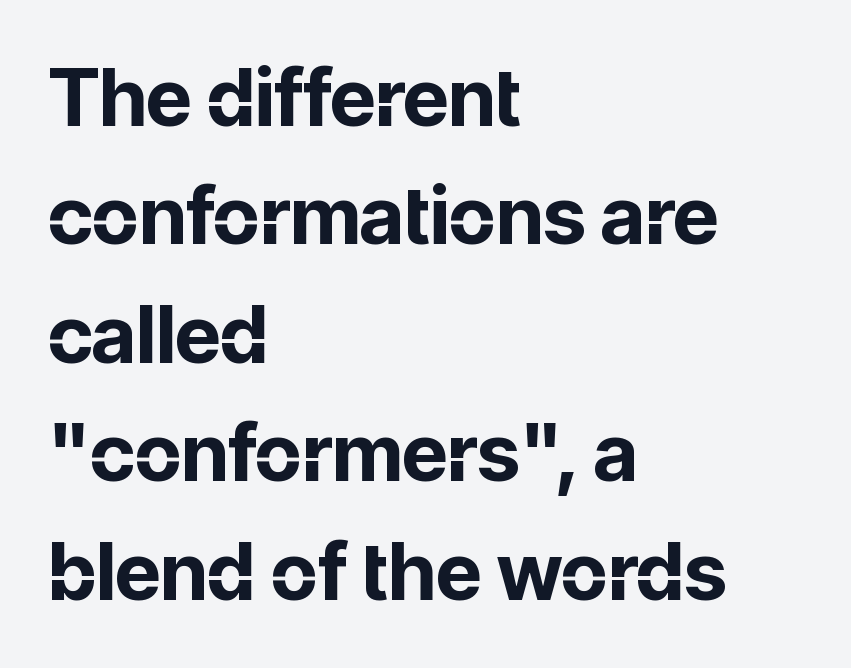
Regular leading. The foot of each line stays bare and open. No italicization has been applied; the sample stays upright. Glyph-to-glyph distance matches everyday printed text.
